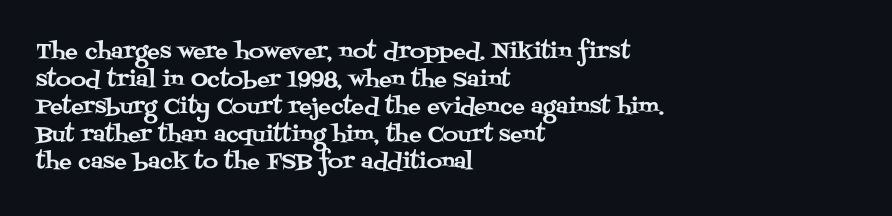
The image shows 21 px text type, upright; set left-aligned, normal line spacing (1.31x), normal letter spacing, not underlined.
